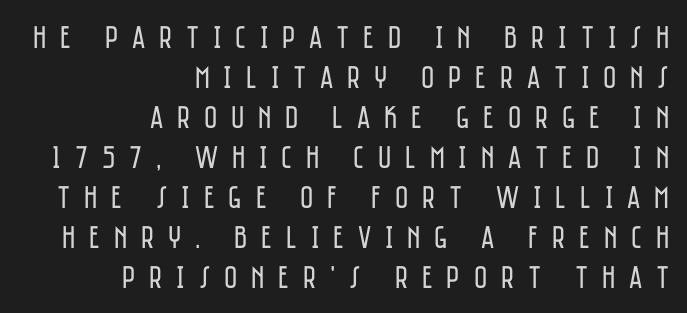
{"serif": "no", "italic": "no", "bold": "no", "weight": "regular", "width": "condensed", "stroke_contrast": "low", "x_height": "large", "monospaced": "no", "underline": "no", "align": "right", "line_spacing": "normal", "line_spacing_ratio": 1.25, "letter_spacing": "wide", "letter_spacing_em": 0.43, "glyph_px": 32}
